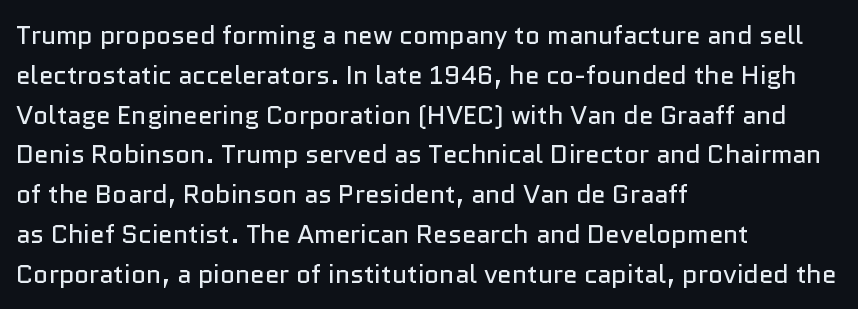
{"italic": "no", "bold": "no", "underline": "no", "align": "left", "line_spacing": "normal", "line_spacing_ratio": 1.53, "letter_spacing": "normal", "letter_spacing_em": 0.0, "glyph_px": 26}
